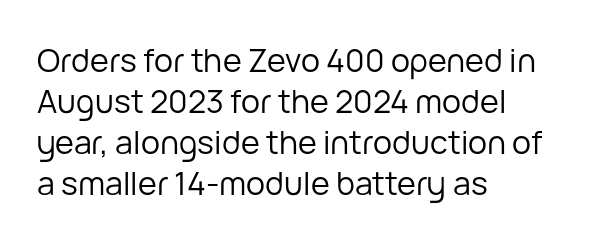
This sample is left-justified, so line endings fall wherever the words run out. Clear beneath every line of the passage. Regular leading. The letterforms sit shoulder to shoulder at normal distance. You could not count columns in this text — the font is proportionally spaced.
